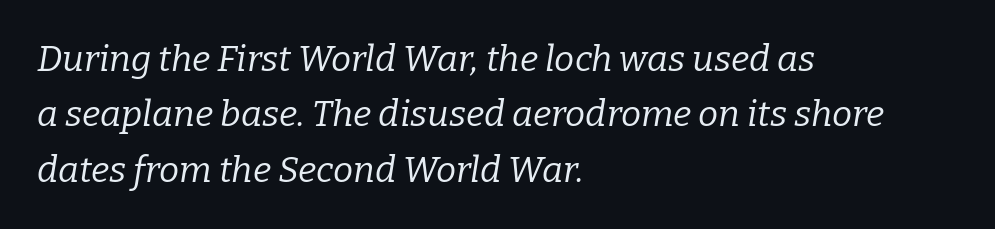
A typesetter would call this leading conventional body-copy spacing. The paragraph has a hard left edge and a soft right edge. Between one letter and the next there's only the usual sliver of space. Slanted lettering throughout. The area under the type is left untouched.
